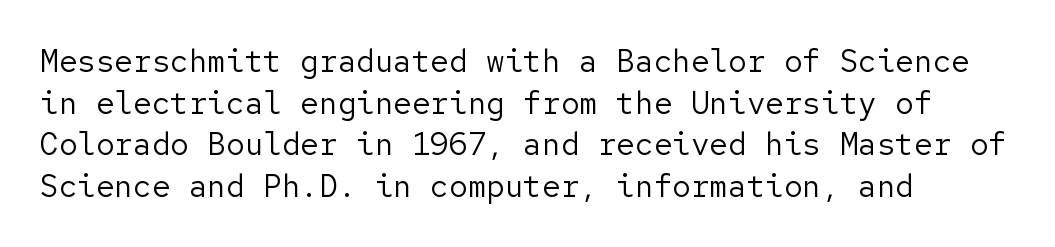
A typesetter would call this leading conventional body-copy spacing. Honestly, the letter spacing is just normal — you wouldn't notice it. The string is rendered with underlining switched off. Stroke mass is kept to a normal reading level or below. The passage is arranged the way most books set body copy — flush left.
